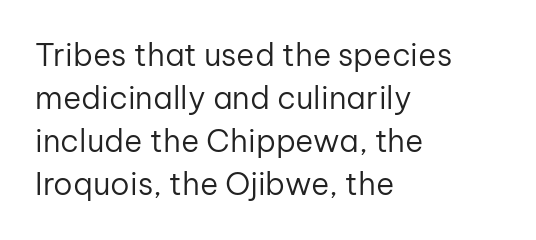
{"serif": "no", "italic": "no", "bold": "no", "weight": "regular", "width": "normal", "stroke_contrast": "low", "x_height": "medium", "monospaced": "no", "underline": "no", "align": "left", "line_spacing": "normal", "line_spacing_ratio": 1.39, "letter_spacing": "normal", "letter_spacing_em": 0.0, "glyph_px": 31}
